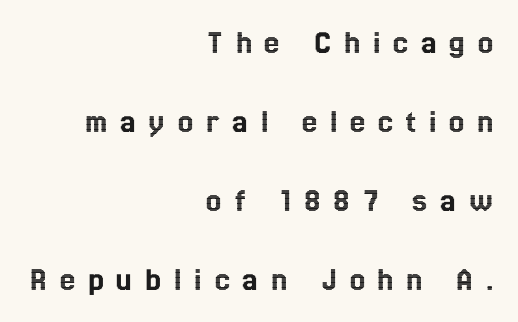
Q: Is the text italic (slanted)? A: No, it is upright.
Q: Is the text underlined? A: No.
Q: How is the paragraph aligned? A: Right-aligned.
Q: Is the spacing between letters normal or unusually wide? A: Unusually wide.
Q: Is the spacing between lines tight, normal or loose? A: Loose.
Q: Width (condensed, normal, or wide)? A: Condensed.
Q: x-height? A: Medium.
Q: Monospaced? A: No.
